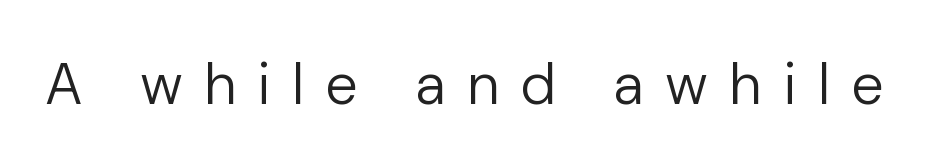
{"serif": "no", "italic": "no", "bold": "no", "weight": "regular", "width": "normal", "stroke_contrast": "low", "x_height": "medium", "monospaced": "no", "underline": "no", "letter_spacing": "wide", "letter_spacing_em": 0.4, "glyph_px": 58}
